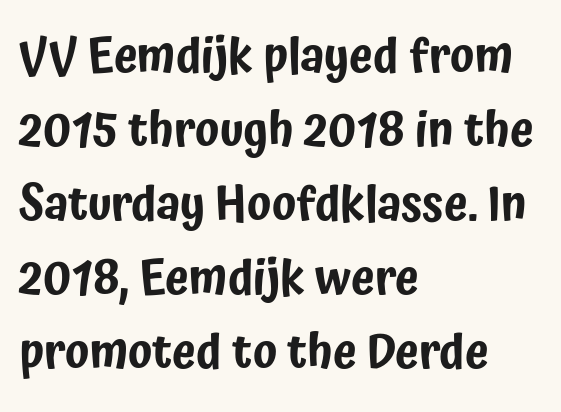
In CSS terms this would be text-align: left. The letters sit at their default tracking, neither squeezed nor spread. This is sans-serif lettering, the kind often seen on screens and signage. Descenders are the only things crossing below the line. Note the varied advance widths — an 'i' is clearly narrower than an 'm'.
